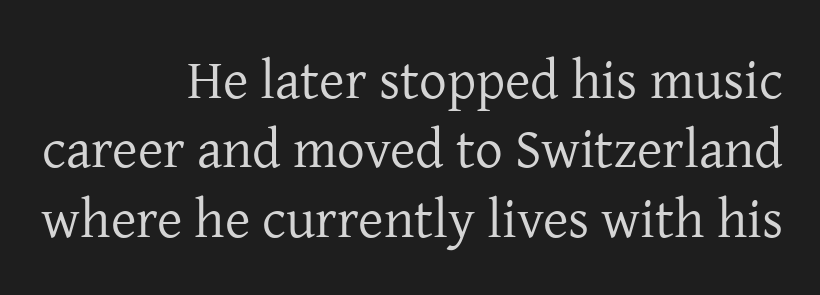
{"serif": "yes", "italic": "no", "bold": "no", "weight": "regular", "width": "normal", "stroke_contrast": "low", "x_height": "medium", "monospaced": "no", "underline": "no", "align": "right", "line_spacing": "normal", "line_spacing_ratio": 1.26, "letter_spacing": "normal", "letter_spacing_em": 0.0, "glyph_px": 55}
